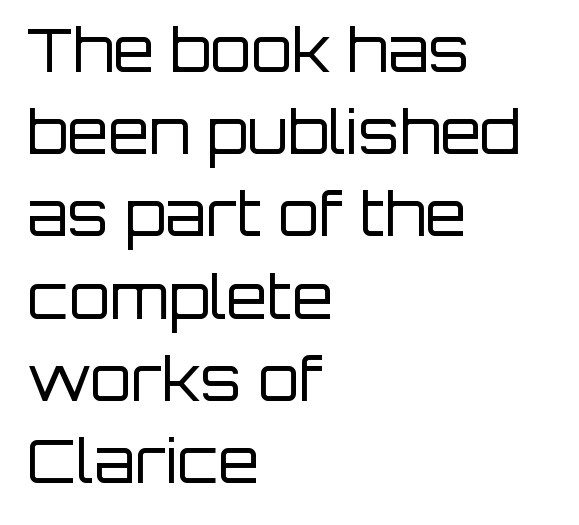
Q: Is the text bold? A: No.
Q: Is the text italic (slanted)? A: No, it is upright.
Q: Is the typeface a serif or a sans-serif typeface? A: Sans-serif.
Q: Is the text underlined? A: No.
Q: How is the paragraph aligned? A: Left-aligned.
Q: Is the spacing between letters normal or unusually wide? A: Normal.
Q: Is the spacing between lines tight, normal or loose? A: Normal.
Q: Width (condensed, normal, or wide)? A: Normal.
Q: Stroke contrast? A: Low.
Q: x-height? A: Large.
Q: Monospaced? A: No.
